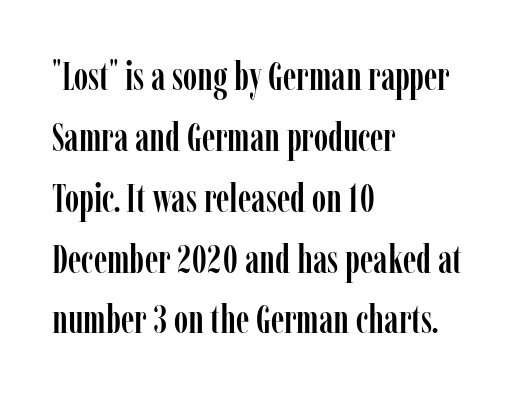
Only glyphs here, with clear space below each row. A typesetter would mark this as roman, not italic. Short note: letters normally spaced. These lines are rendered in a variable-pitch font.
